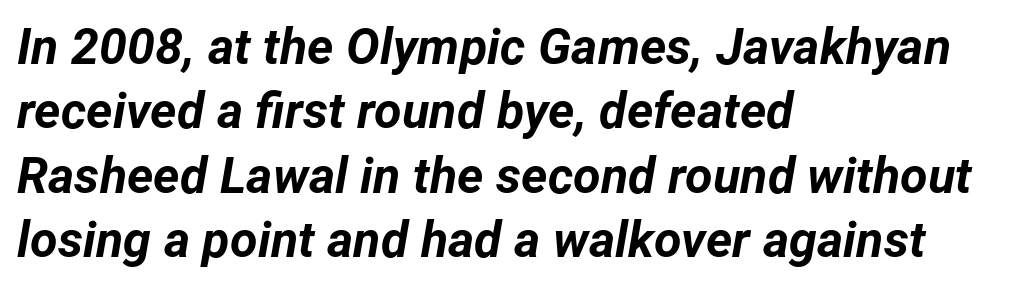
The image shows 50 px bold type, italic (leaning right); set left-aligned, normal line spacing (1.29x), normal letter spacing, not underlined; low stroke contrast and a medium x-height.
